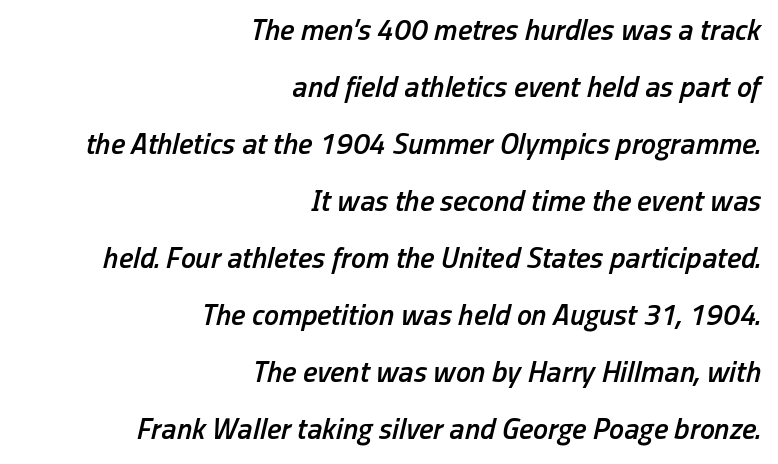
The image shows 30 px semibold, condensed type, italic (leaning right); set right-aligned, loose line spacing (1.9x), normal letter spacing, not underlined; low stroke contrast and a medium x-height.
